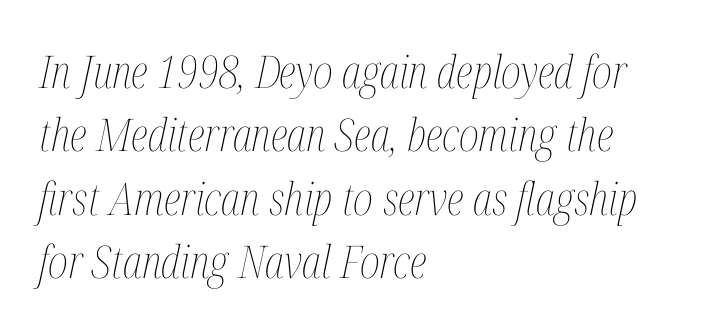
The image shows 45 px thin, condensed type, italic (leaning right); set left-aligned, normal line spacing (1.41x), normal letter spacing, not underlined; medium stroke contrast and a medium x-height.
